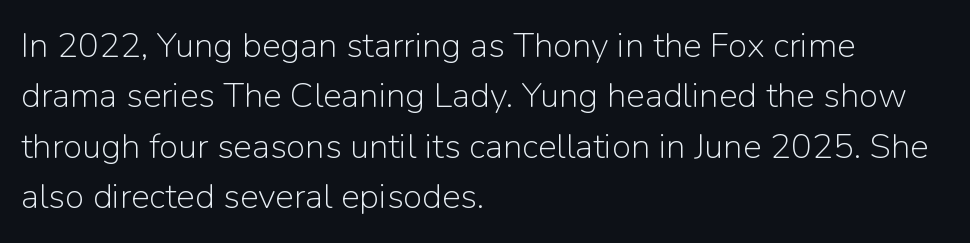
Q: Is the text bold? A: No.
Q: Is the text italic (slanted)? A: No, it is upright.
Q: Is the typeface a serif or a sans-serif typeface? A: Sans-serif.
Q: Is the text underlined? A: No.
Q: How is the paragraph aligned? A: Left-aligned.
Q: Is the spacing between letters normal or unusually wide? A: Normal.
Q: Is the spacing between lines tight, normal or loose? A: Normal.
Q: Width (condensed, normal, or wide)? A: Normal.
Q: Stroke contrast? A: Low.
Q: x-height? A: Medium.
Q: Monospaced? A: No.
